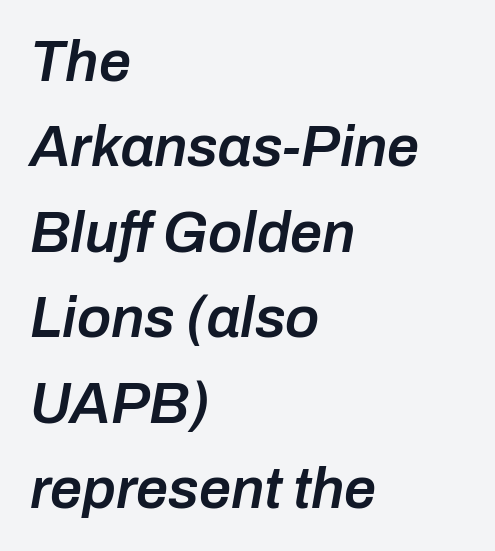
The image shows 57 px semibold type, italic (leaning right); set left-aligned, normal line spacing (1.5x), normal letter spacing, not underlined; low stroke contrast and a medium x-height.
